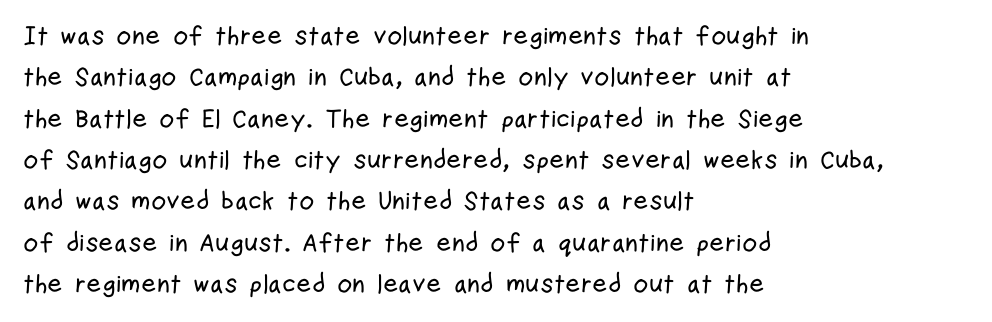
Q: Is the text italic (slanted)? A: No, it is upright.
Q: Is the text underlined? A: No.
Q: How is the paragraph aligned? A: Left-aligned.
Q: Is the spacing between letters normal or unusually wide? A: Normal.
Q: Is the spacing between lines tight, normal or loose? A: Normal.
